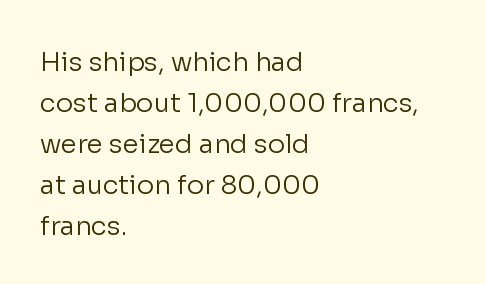
The image shows 26 px text type, upright; set left-aligned, normal line spacing (1.58x), normal letter spacing, not underlined.
